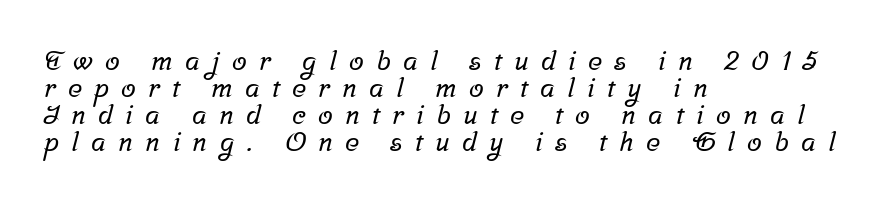
Q: Is the text underlined? A: No.
Q: How is the paragraph aligned? A: Left-aligned.
Q: Is the spacing between letters normal or unusually wide? A: Unusually wide.
Q: Is the spacing between lines tight, normal or loose? A: Tight.
